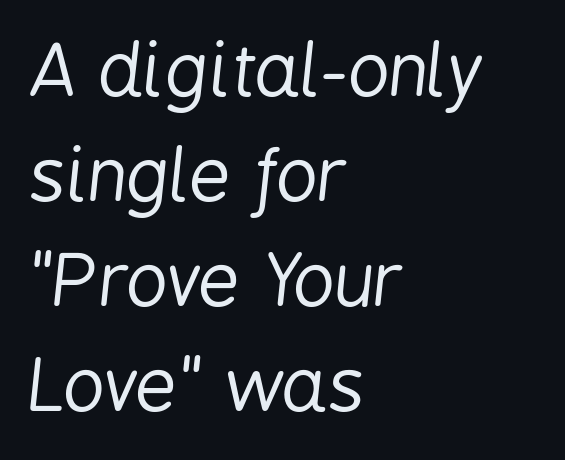
The image shows 73 px regular-weight, condensed type, italic (leaning right); set left-aligned, normal line spacing (1.44x), normal letter spacing, not underlined; low stroke contrast and a medium x-height.
